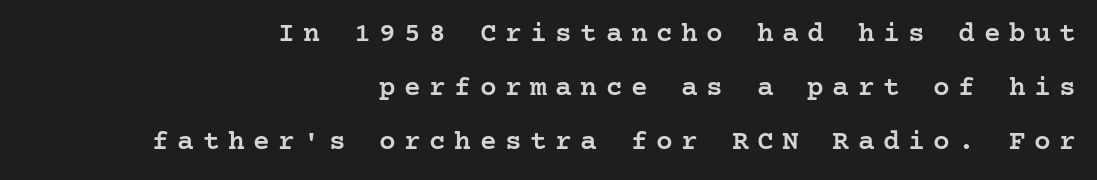
The space directly below the letters is spotless. Summary of weight: moderately heavy, a semibold. Leading is clearly above the norm, producing a sparse column. These lines were composed using upright roman letters. A student would call this right alignment; a typographer would say flush right, rag left.
